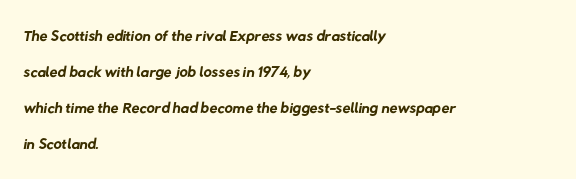
The image shows 23 px text type; set left-aligned, normal line spacing (1.57x), normal letter spacing, not underlined.
